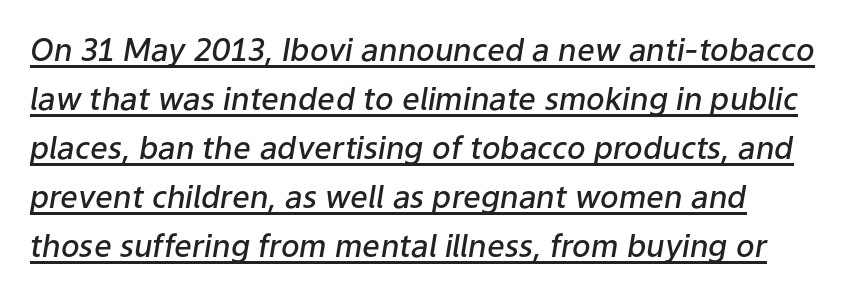
Tracking here is standard; glyphs follow each other at the usual distance. Emphasis by weight is partial: semibold. Compared with typical paragraphs, the rows here are spaced about the same. Here the designer chose a conventional face with non-uniform glyph widths.
